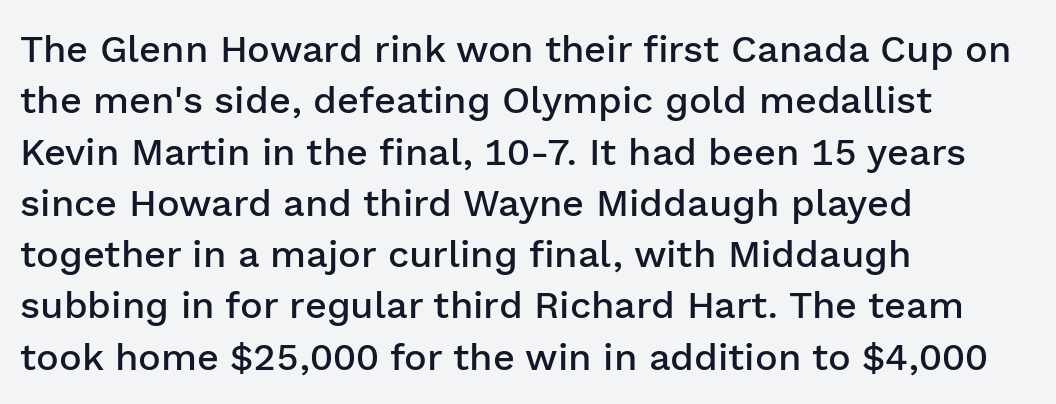
{"serif": "no", "italic": "no", "bold": "semi", "weight": "semibold", "width": "normal", "stroke_contrast": "low", "x_height": "medium", "monospaced": "no", "underline": "no", "align": "left", "line_spacing": "normal", "line_spacing_ratio": 1.35, "letter_spacing": "normal", "letter_spacing_em": 0.0, "glyph_px": 38}
